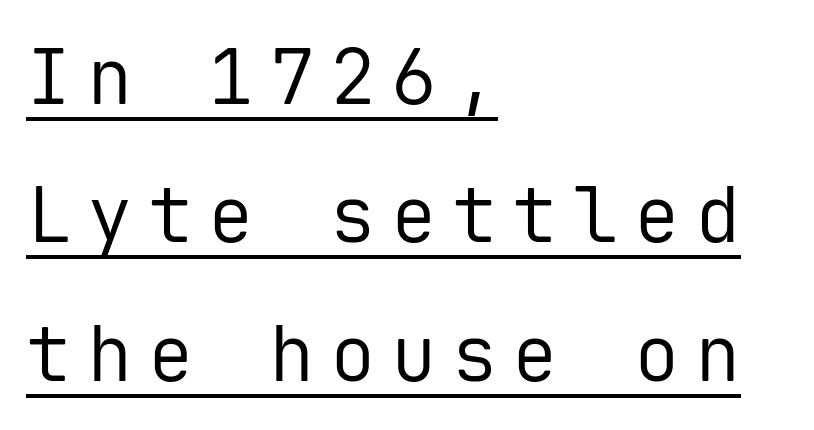
Q: Is the text bold? A: No.
Q: Is the text italic (slanted)? A: No, it is upright.
Q: Is the typeface a serif or a sans-serif typeface? A: Sans-serif.
Q: Is the text underlined? A: Yes.
Q: How is the paragraph aligned? A: Left-aligned.
Q: Is the spacing between letters normal or unusually wide? A: Unusually wide.
Q: Width (condensed, normal, or wide)? A: Normal.
Q: Stroke contrast? A: Low.
Q: x-height? A: Medium.
Q: Monospaced? A: Yes.
